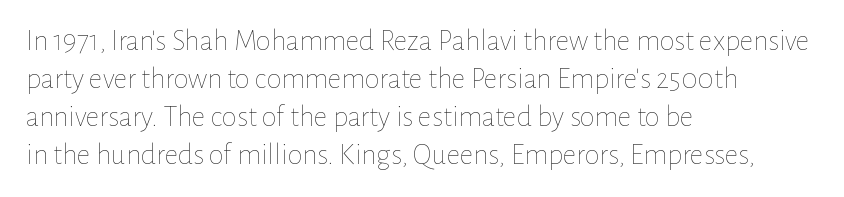
Posture: vertical. Reading down the block, your eye returns to a fixed left position each line. Look at the tracking — it's just the regular setting, nothing added. Descender tails drop into unmarked territory. How would I describe the line gaps? Plain and ordinary. Here the designer chose a conventional face with non-uniform glyph widths.
